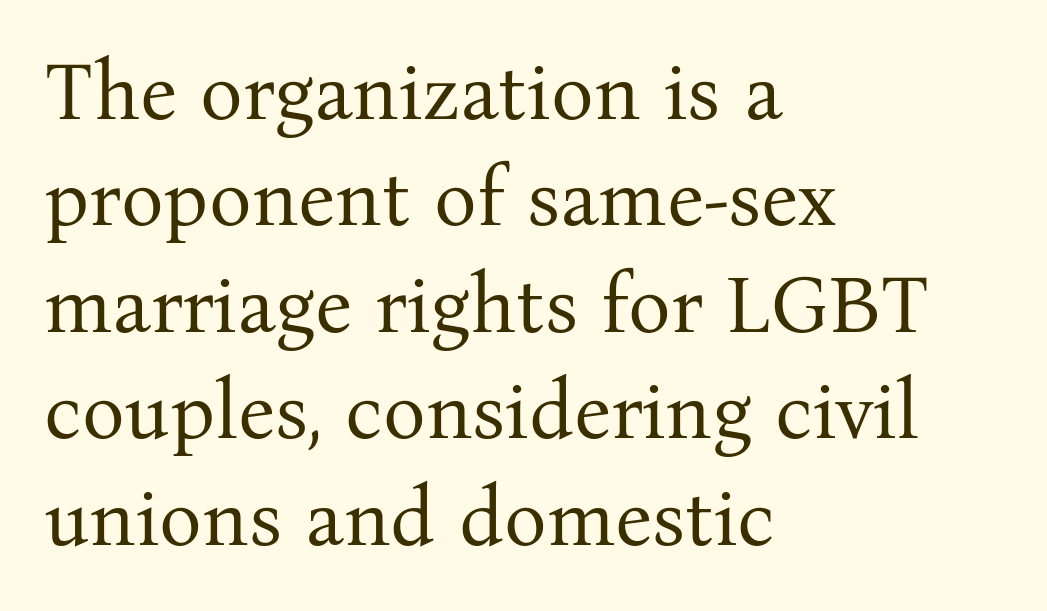
The image shows 80 px regular-weight serif type, upright; set left-aligned, normal line spacing (1.33x), normal letter spacing, not underlined; medium stroke contrast and a medium x-height.
